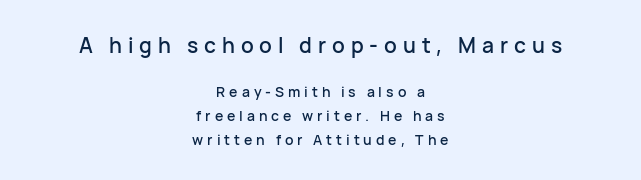
{"italic": "no", "underline": "no", "align": "center", "line_spacing": "normal", "line_spacing_ratio": 1.69, "letter_spacing": "wide", "letter_spacing_em": 0.28, "larger_block": "first", "size_ratio": 1.5, "glyph_px": 21}
